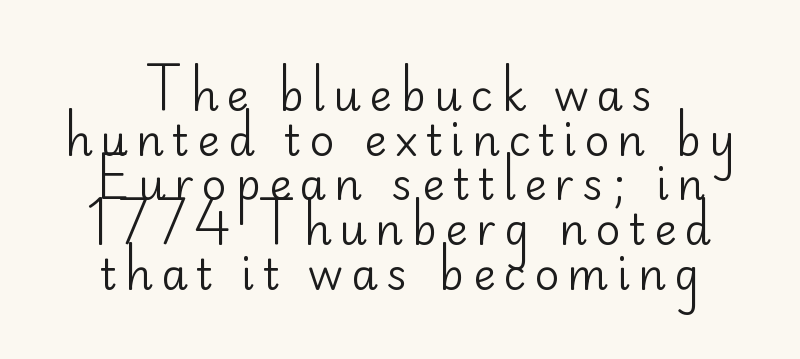
Q: Is the text bold? A: No.
Q: Is the text italic (slanted)? A: No, it is upright.
Q: Is the typeface a serif or a sans-serif typeface? A: Sans-serif.
Q: Is the text underlined? A: No.
Q: How is the paragraph aligned? A: Centered.
Q: Is the spacing between lines tight, normal or loose? A: Tight.
Q: Width (condensed, normal, or wide)? A: Normal.
Q: Stroke contrast? A: Low.
Q: x-height? A: Small.
Q: Monospaced? A: No.
